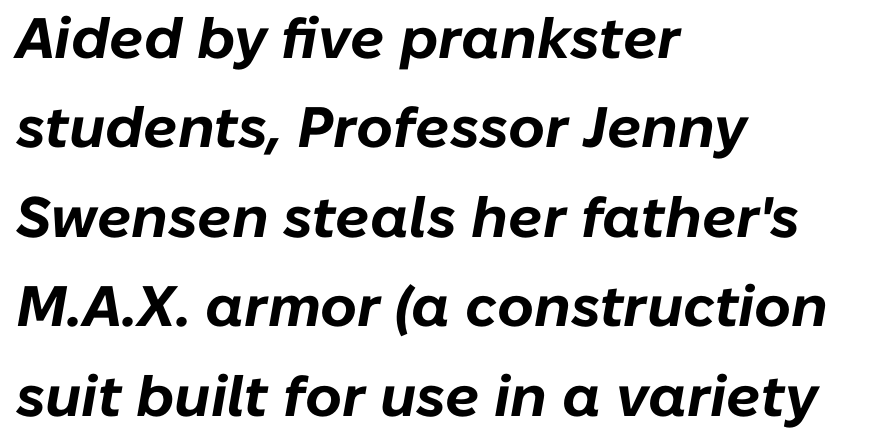
The image shows 57 px bold type, italic (leaning right); set left-aligned, normal line spacing (1.57x), normal letter spacing, not underlined; low stroke contrast and a medium x-height.
